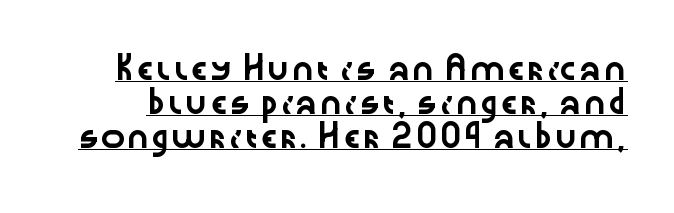
Q: Is the text italic (slanted)? A: No, it is upright.
Q: Is the text underlined? A: Yes.
Q: Is the spacing between letters normal or unusually wide? A: Normal.
Q: Is the spacing between lines tight, normal or loose? A: Normal.
